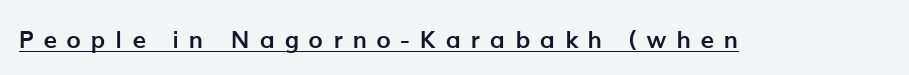
The image shows 24 px bold type, upright; set unusually wide letter spacing (+0.42 em), underlined.
